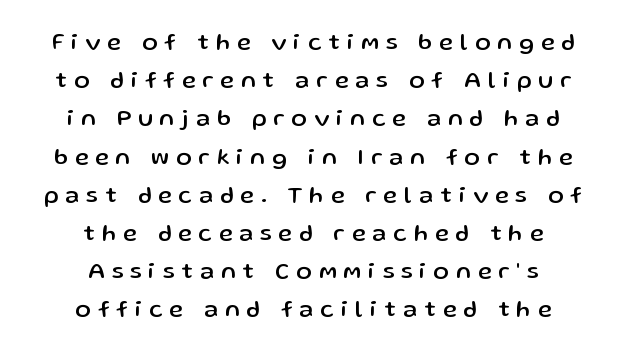
{"italic": "no", "underline": "no", "align": "center", "line_spacing": "normal", "line_spacing_ratio": 1.66, "letter_spacing": "wide", "letter_spacing_em": 0.31, "glyph_px": 23}
